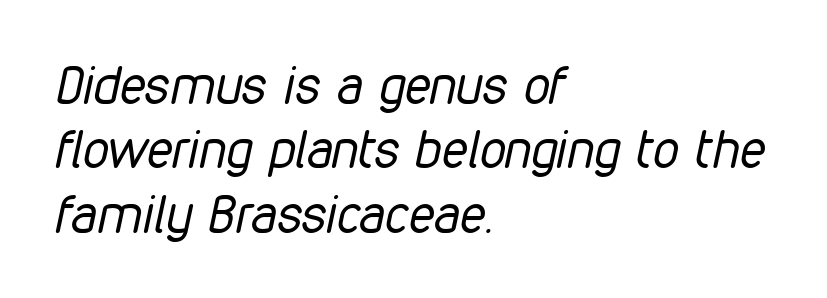
The image shows 52 px regular-weight, condensed type, italic (leaning right); set left-aligned, line spacing 1.24x, normal letter spacing, not underlined; low stroke contrast and a medium x-height.
